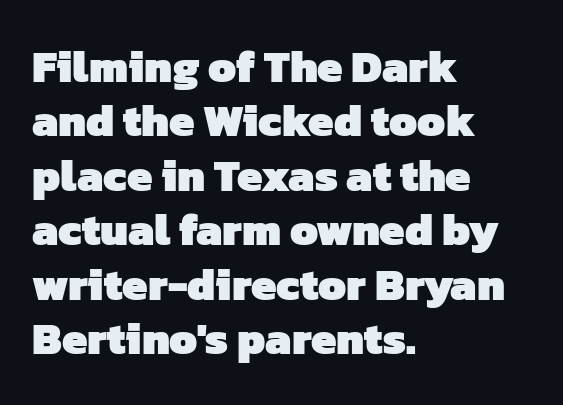
As a designer I'd log this as weight 700, bold. The paragraph has a hard left edge and a soft right edge. The space directly below the letters is spotless. Spacing verdict: proportional, widths tailored to each character. A typesetter would call this zero additional tracking. Note: no serifs on the glyphs.
